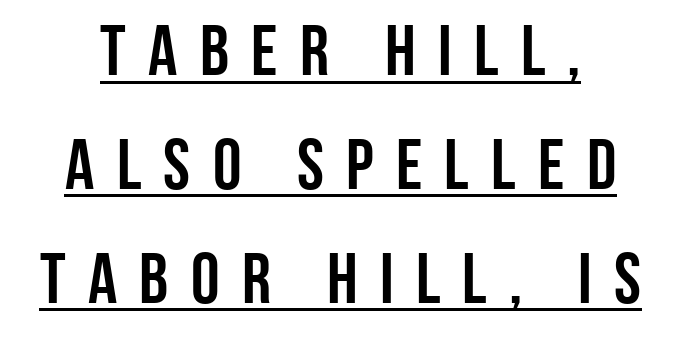
Q: Is the text italic (slanted)? A: No, it is upright.
Q: Is the typeface a serif or a sans-serif typeface? A: Sans-serif.
Q: Is the text underlined? A: Yes.
Q: Is the spacing between letters normal or unusually wide? A: Unusually wide.
Q: Is the spacing between lines tight, normal or loose? A: Normal.
Q: Width (condensed, normal, or wide)? A: Condensed.
Q: Stroke contrast? A: Low.
Q: x-height? A: Large.
Q: Monospaced? A: No.
